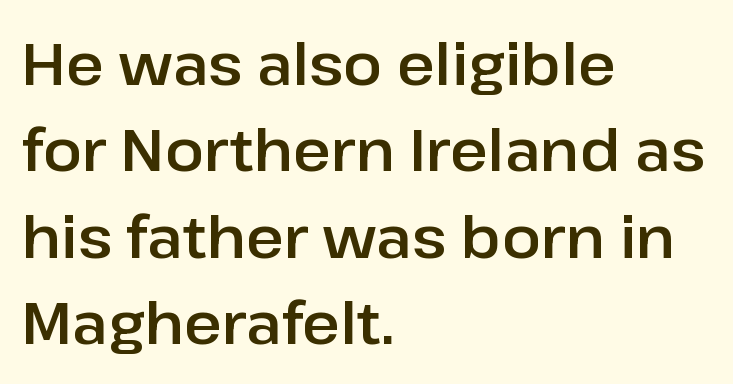
The image shows 58 px sans-serif type, upright; set left-aligned, normal line spacing (1.49x), normal letter spacing, not underlined; low stroke contrast and a medium x-height.
